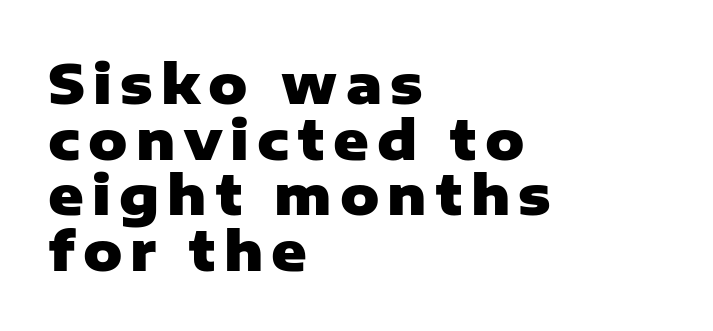
Q: Is the text bold? A: Yes.
Q: Is the text italic (slanted)? A: No, it is upright.
Q: Is the typeface a serif or a sans-serif typeface? A: Sans-serif.
Q: Is the text underlined? A: No.
Q: How is the paragraph aligned? A: Left-aligned.
Q: Is the spacing between lines tight, normal or loose? A: Tight.
Q: Width (condensed, normal, or wide)? A: Normal.
Q: Stroke contrast? A: Low.
Q: x-height? A: Medium.
Q: Monospaced? A: No.
